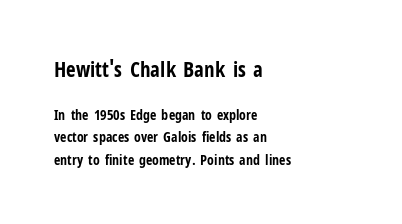
The image shows 21 px bold type, upright; set left-aligned, normal line spacing (1.61x), normal letter spacing, not underlined; the first (top) block is 1.5x larger.
